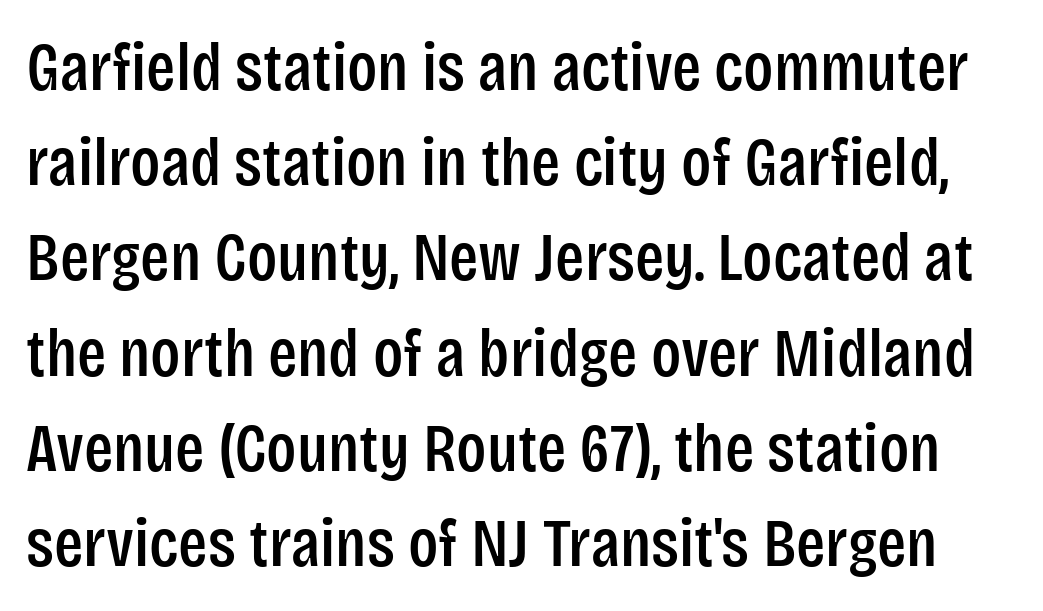
The image shows 68 px condensed sans-serif type, upright; set normal line spacing (1.4x), normal letter spacing, not underlined; low stroke contrast and a large x-height.
